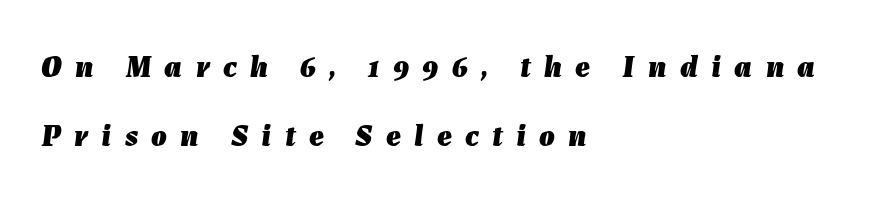
Italic? Definitely — the glyphs are oblique. Look at the stroke-to-counter ratio: heavy, a bold. Short and long lines alike share a common starting point at left. The specimen omits any rule beneath the text block's lines. Leading is clearly above the norm, producing a sparse column.
